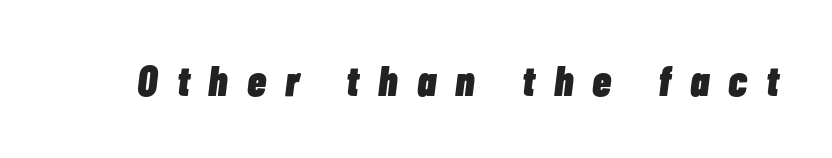
Q: Is the text bold? A: Yes.
Q: Is the text italic (slanted)? A: Yes, it leans right by about 7 degrees.
Q: Is the text underlined? A: No.
Q: Is the spacing between letters normal or unusually wide? A: Unusually wide.
Q: Width (condensed, normal, or wide)? A: Condensed.
Q: Stroke contrast? A: Low.
Q: x-height? A: Medium.
Q: Monospaced? A: No.
